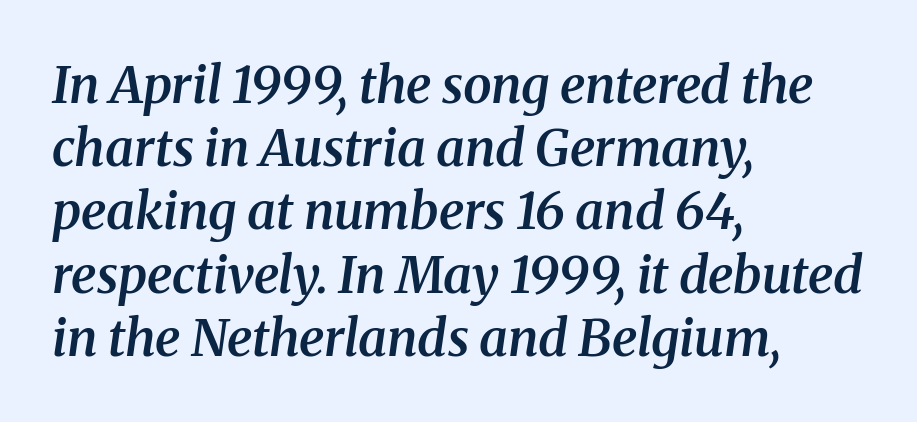
Underline: absent. The rendering keeps characters at their native spacing. The passage is arranged the way most books set body copy — flush left. The passage shown leans; its letterforms are oblique.
